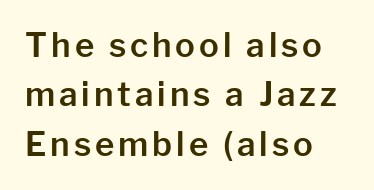
This sample uses an upright cut, with every glyph sitting square on the baseline. Plain, unruled lines of type. The face used here is proportionally spaced, like ordinary book or web type. A classic flush-left, rag-right setting is used for this passage. The rows are spaced the way most documents space them.
